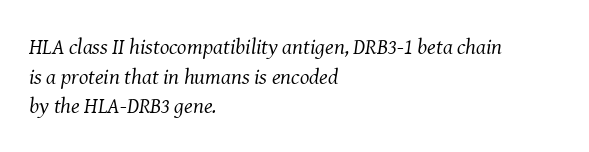
{"italic": "yes", "lean": "right", "slant_degrees": 8, "bold": "no", "underline": "no", "align": "left", "line_spacing": "normal", "line_spacing_ratio": 1.35, "letter_spacing": "normal", "letter_spacing_em": 0.0, "glyph_px": 22}
